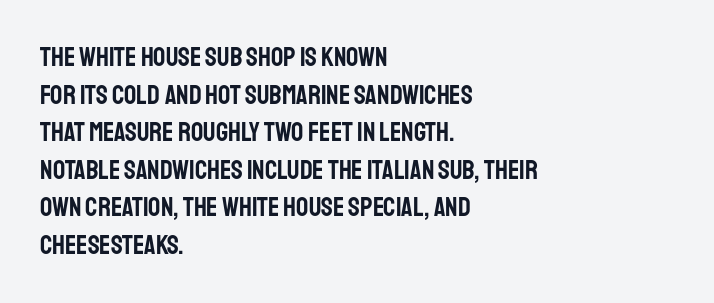
{"italic": "no", "underline": "no", "align": "left", "line_spacing": "normal", "line_spacing_ratio": 1.39, "letter_spacing": "normal", "letter_spacing_em": 0.0, "glyph_px": 27}
